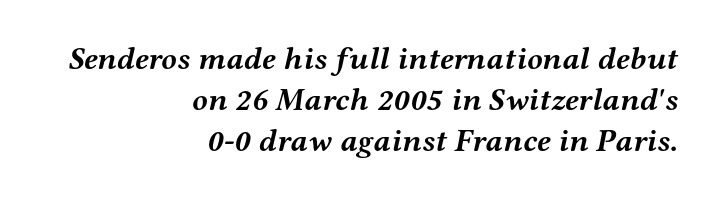
The image shows 32 px semibold, wide serif type, italic (leaning right); set right-aligned, normal line spacing (1.28x), normal letter spacing, not underlined; medium stroke contrast and a medium x-height.
